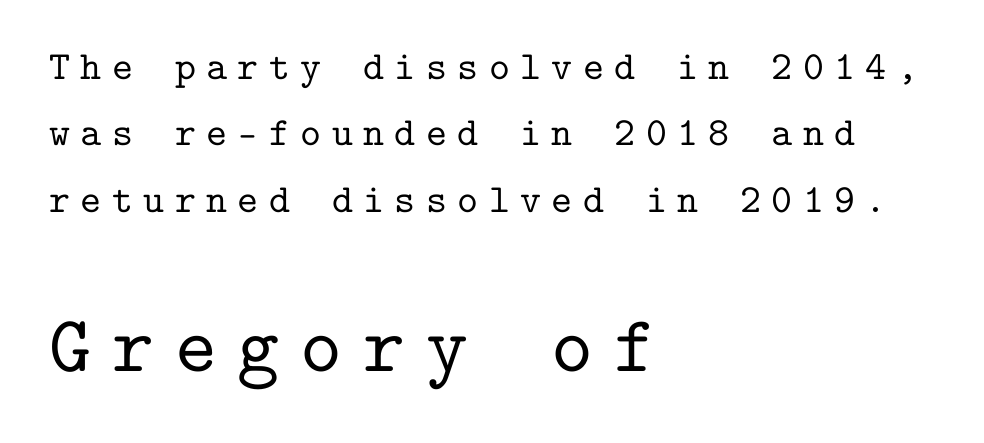
The image shows 80 px serif type, upright, monospaced; set left-aligned, normal line spacing (1.66x), unusually wide letter spacing (+0.26 em), not underlined; the second (bottom) block is 2.0x larger; low stroke contrast and a medium x-height.
